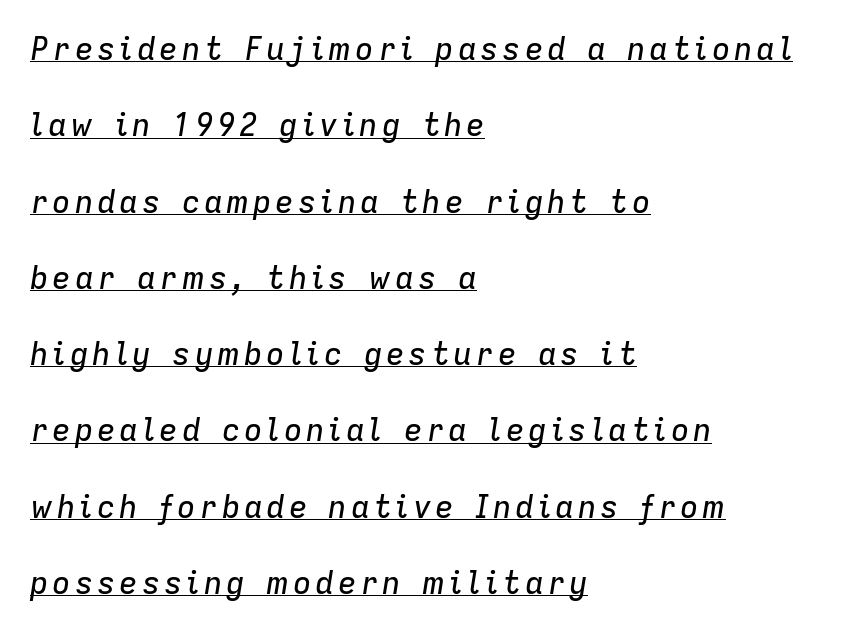
Designer's note — italics engaged. Compared with a centered layout, this one pins lines to the left instead. Character widths vary here, with narrow letters taking less room than wide ones. The passage shown stacks its lines with a broad gap. Decoration check: the copy is underlined.
